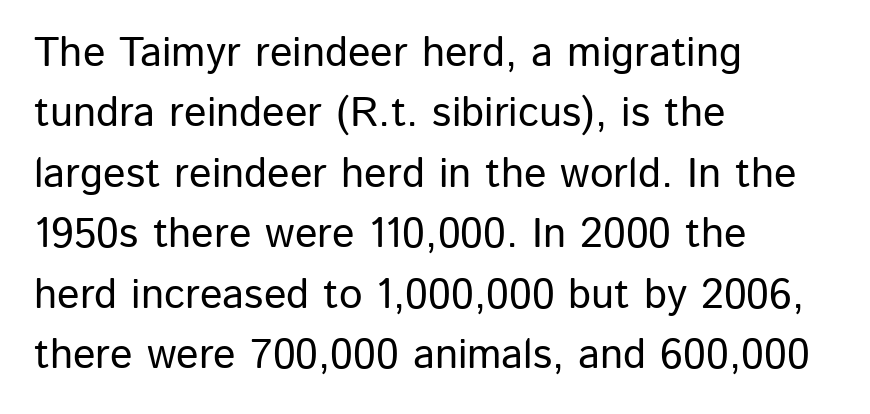
{"serif": "no", "italic": "no", "width": "normal", "stroke_contrast": "low", "x_height": "medium", "monospaced": "no", "underline": "no", "align": "left", "line_spacing": "normal", "line_spacing_ratio": 1.44, "letter_spacing": "normal", "letter_spacing_em": 0.0, "glyph_px": 42}
